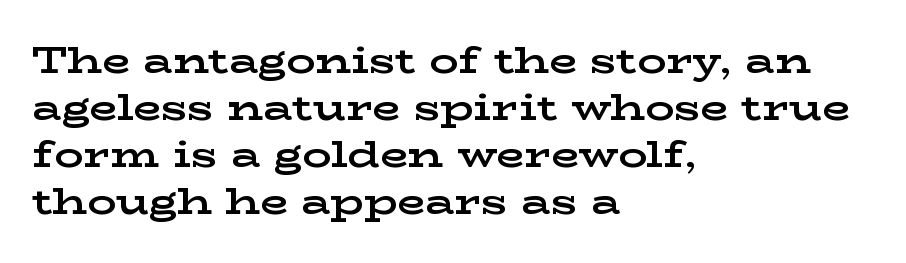
Reading down the block, your eye returns to a fixed left position each line. The leading is moderate, giving the passage an even texture. Letters rest on an invisible, unmarked baseline. The passage shown has conventional tracking throughout. This sample uses a serif face.
